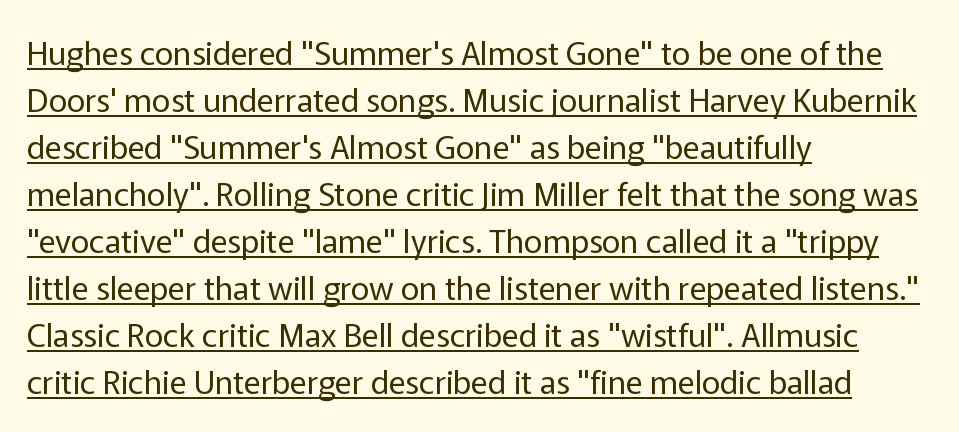
Horizontal bands of white between lines are of average thickness. Check where the strokes stop: nothing finishes them off — pure sans. Glyph-to-glyph distance matches everyday printed text. The specimen reads as upright at a glance. A quiet, ordinary-to-light weight characterises the typeface. Note the varied advance widths — an 'i' is clearly narrower than an 'm'.
